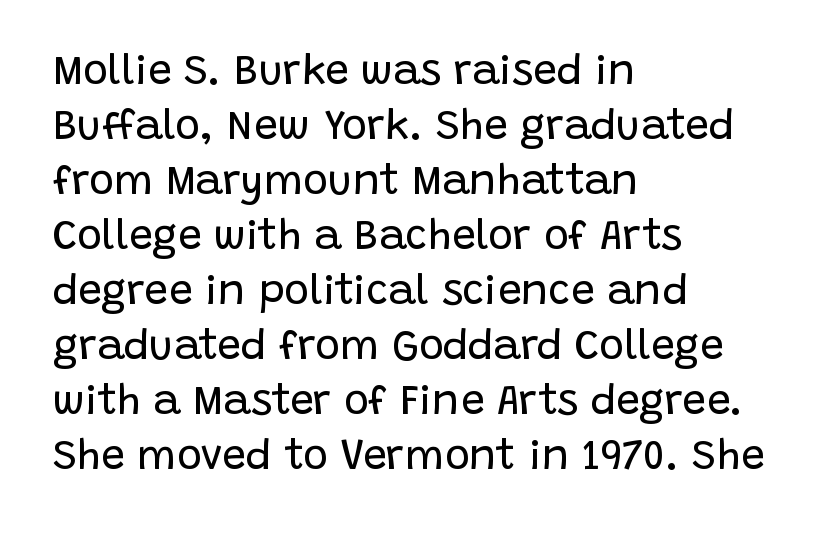
{"serif": "no", "italic": "no", "bold": "no", "weight": "regular", "width": "normal", "stroke_contrast": "low", "x_height": "large", "monospaced": "no", "underline": "no", "align": "left", "line_spacing": "normal", "line_spacing_ratio": 1.31, "letter_spacing": "normal", "letter_spacing_em": 0.0, "glyph_px": 42}
